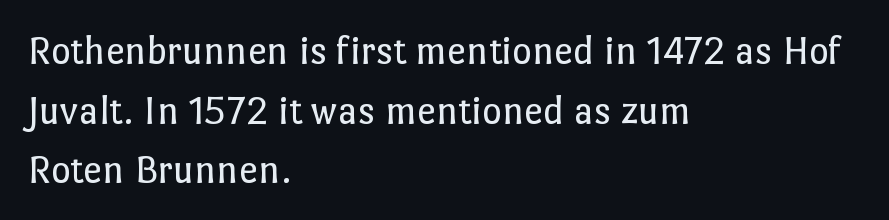
The image shows 42 px regular-weight type, upright; set left-aligned, normal line spacing (1.42x), normal letter spacing, not underlined; low stroke contrast and a medium x-height.
